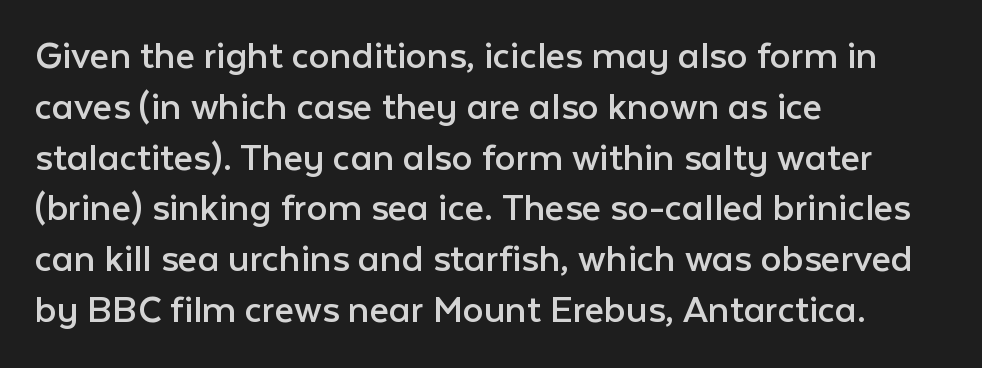
Q: Is the text bold? A: No.
Q: Is the text italic (slanted)? A: No, it is upright.
Q: Is the typeface a serif or a sans-serif typeface? A: Sans-serif.
Q: Is the text underlined? A: No.
Q: How is the paragraph aligned? A: Left-aligned.
Q: Is the spacing between letters normal or unusually wide? A: Normal.
Q: Width (condensed, normal, or wide)? A: Normal.
Q: Stroke contrast? A: Low.
Q: x-height? A: Medium.
Q: Monospaced? A: No.
